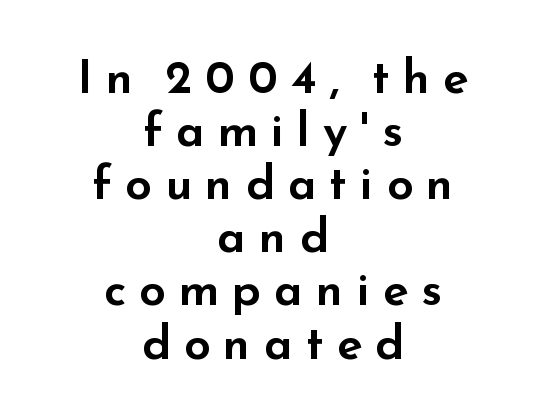
Q: Is the text italic (slanted)? A: No, it is upright.
Q: Is the typeface a serif or a sans-serif typeface? A: Sans-serif.
Q: Is the text underlined? A: No.
Q: How is the paragraph aligned? A: Centered.
Q: Is the spacing between letters normal or unusually wide? A: Unusually wide.
Q: Is the spacing between lines tight, normal or loose? A: Tight.
Q: Width (condensed, normal, or wide)? A: Wide.
Q: Stroke contrast? A: Low.
Q: x-height? A: Small.
Q: Monospaced? A: No.
